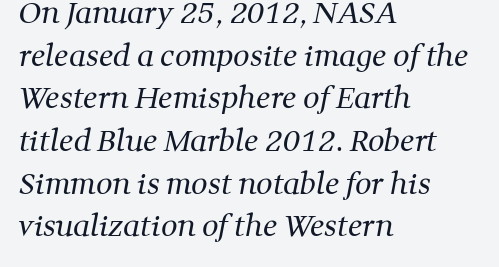
The passage shown is typed in a proportional face where columns would drift. The font sits on the lighter half of the weight spectrum, regular included. The text was rendered using a seriffed face with decorative stroke endings. Leading: standard.
